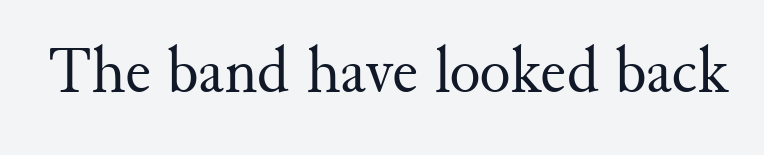
{"serif": "yes", "italic": "no", "bold": "no", "weight": "regular", "width": "normal", "stroke_contrast": "medium", "x_height": "small", "monospaced": "no", "underline": "no", "letter_spacing": "normal", "letter_spacing_em": 0.0, "glyph_px": 65}
